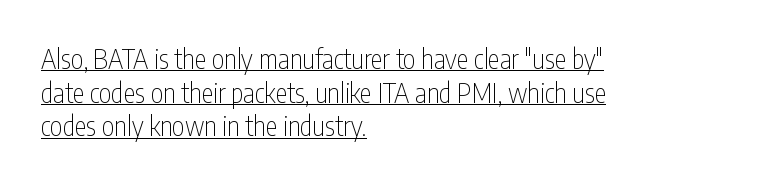
The image shows 27 px text type, upright; set left-aligned, normal line spacing (1.25x), normal letter spacing, underlined.
